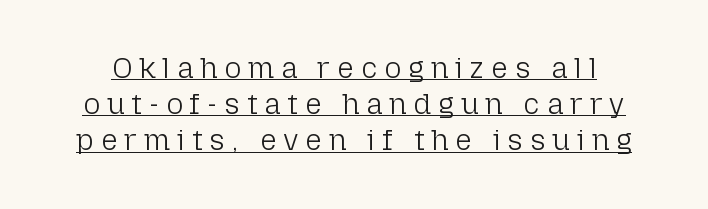
{"serif": "no", "italic": "no", "bold": "no", "weight": "light", "width": "normal", "stroke_contrast": "low", "x_height": "medium", "monospaced": "no", "underline": "yes", "line_spacing": "normal", "line_spacing_ratio": 1.25, "letter_spacing": "wide", "letter_spacing_em": 0.24, "glyph_px": 29}
